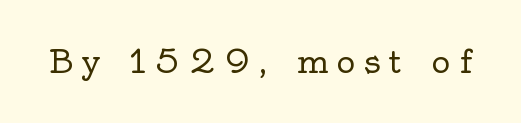
The strokes are not fattened; the text isn't bold. Do the letters lean? They stand straight. Letter spacing: wide. The type family on display is of the serif kind. Looks like regular typesetting: each glyph gets only the width it needs. Type without underlining.
